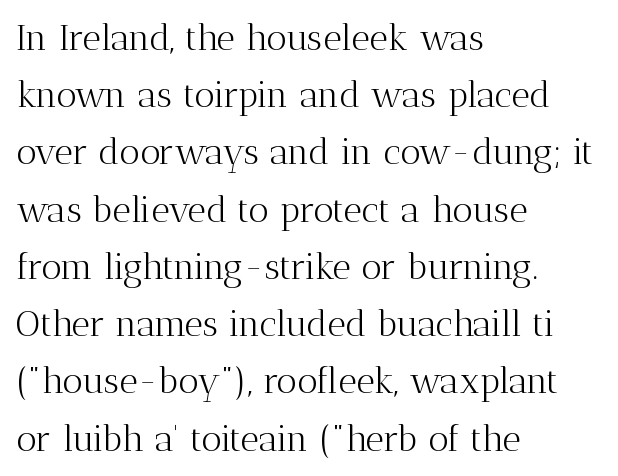
The image shows 36 px light serif type, upright; set left-aligned, normal line spacing (1.59x), normal letter spacing, not underlined; medium stroke contrast and a medium x-height.
